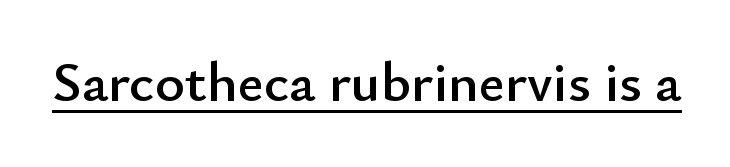
The image shows 57 px sans-serif type, upright; set normal letter spacing, underlined; low stroke contrast and a small x-height.
